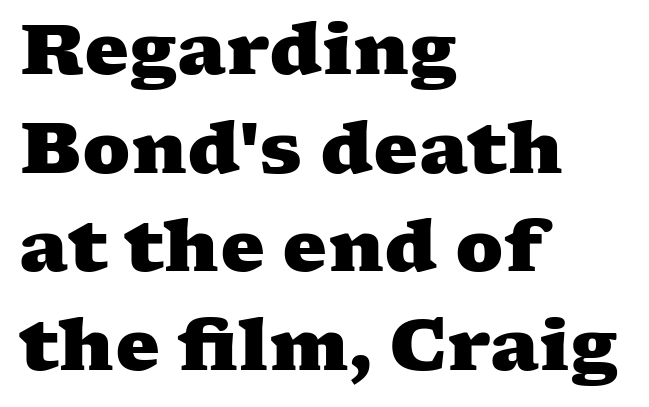
{"serif": "yes", "bold": "yes", "weight": "heavy", "width": "wide", "stroke_contrast": "medium", "x_height": "medium", "monospaced": "no", "underline": "no", "align": "left", "line_spacing": "normal", "line_spacing_ratio": 1.39, "letter_spacing": "normal", "letter_spacing_em": 0.0, "glyph_px": 71}
